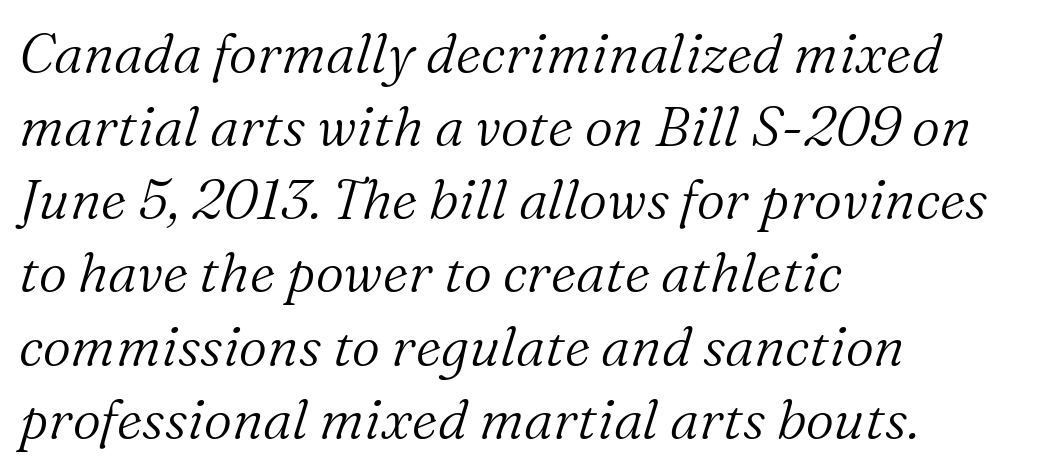
Q: Is the text bold? A: No.
Q: Is the text italic (slanted)? A: Yes, it leans right by about 16 degrees.
Q: Is the typeface a serif or a sans-serif typeface? A: Serif.
Q: Is the text underlined? A: No.
Q: How is the paragraph aligned? A: Left-aligned.
Q: Is the spacing between letters normal or unusually wide? A: Normal.
Q: Is the spacing between lines tight, normal or loose? A: Normal.
Q: Width (condensed, normal, or wide)? A: Normal.
Q: Stroke contrast? A: Medium.
Q: x-height? A: Medium.
Q: Monospaced? A: No.
